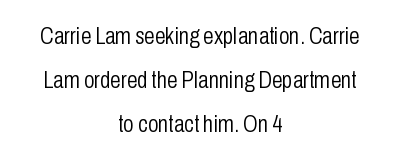
Q: Is the text bold? A: No.
Q: Is the text italic (slanted)? A: No, it is upright.
Q: Is the text underlined? A: No.
Q: How is the paragraph aligned? A: Centered.
Q: Is the spacing between letters normal or unusually wide? A: Normal.
